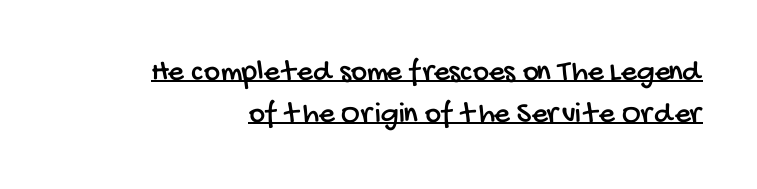
{"serif": "no", "width": "condensed", "stroke_contrast": "low", "x_height": "large", "monospaced": "no", "underline": "yes", "line_spacing": "normal", "line_spacing_ratio": 1.35, "letter_spacing": "normal", "letter_spacing_em": 0.0, "glyph_px": 31}
